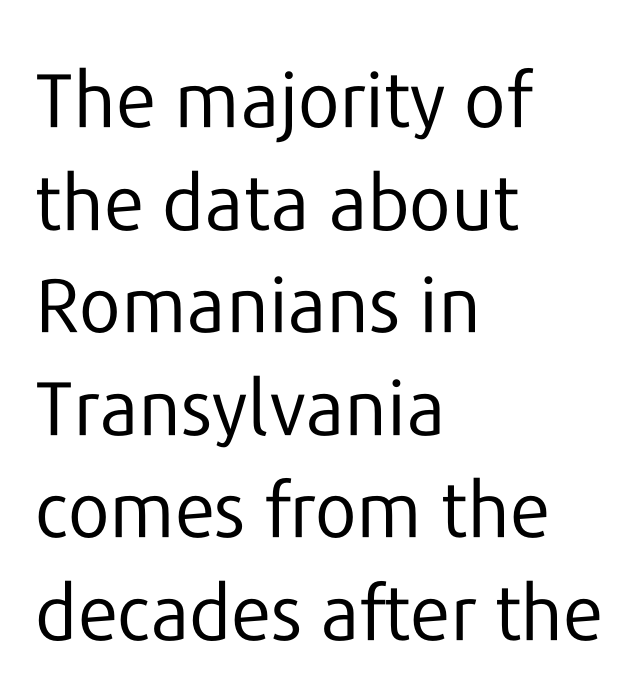
Q: Is the text bold? A: No.
Q: Is the text italic (slanted)? A: No, it is upright.
Q: Is the typeface a serif or a sans-serif typeface? A: Sans-serif.
Q: Is the text underlined? A: No.
Q: How is the paragraph aligned? A: Left-aligned.
Q: Is the spacing between letters normal or unusually wide? A: Normal.
Q: Is the spacing between lines tight, normal or loose? A: Normal.
Q: Width (condensed, normal, or wide)? A: Normal.
Q: Stroke contrast? A: Low.
Q: x-height? A: Medium.
Q: Monospaced? A: No.
